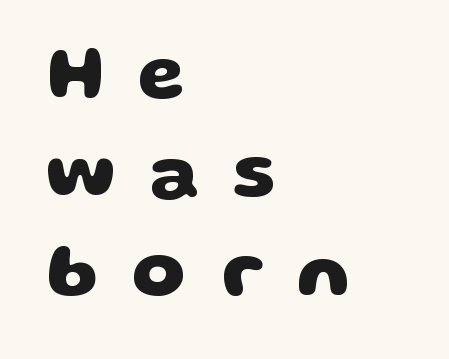
{"serif": "no", "bold": "yes", "weight": "heavy", "width": "wide", "stroke_contrast": "low", "x_height": "large", "monospaced": "no", "underline": "no", "align": "left", "line_spacing": "normal", "line_spacing_ratio": 1.32, "letter_spacing": "wide", "letter_spacing_em": 0.46, "glyph_px": 75}
